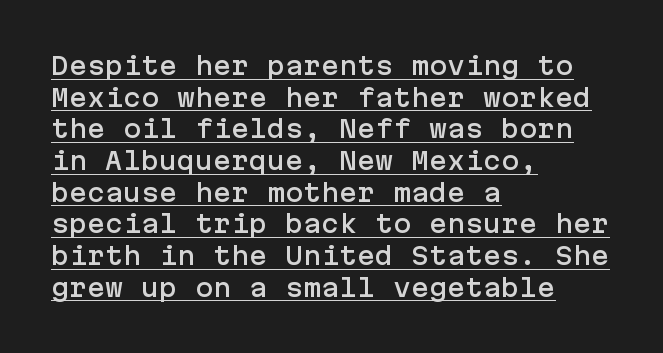
Q: Is the text italic (slanted)? A: No, it is upright.
Q: Is the text underlined? A: Yes.
Q: How is the paragraph aligned? A: Left-aligned.
Q: Is the spacing between letters normal or unusually wide? A: Normal.
Q: Is the spacing between lines tight, normal or loose? A: Normal.
